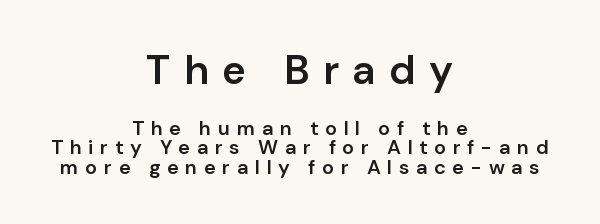
Q: Is the text bold? A: Semi-bold.
Q: Is the text italic (slanted)? A: No, it is upright.
Q: Is the typeface a serif or a sans-serif typeface? A: Sans-serif.
Q: Is the text underlined? A: No.
Q: How is the paragraph aligned? A: Centered.
Q: Is the spacing between letters normal or unusually wide? A: Unusually wide.
Q: Is the spacing between lines tight, normal or loose? A: Tight.
Q: Which block of text is set in a larger size, the first (top) or the second (bottom)? A: The first (top) one.
Q: Width (condensed, normal, or wide)? A: Normal.
Q: Stroke contrast? A: Low.
Q: x-height? A: Medium.
Q: Monospaced? A: No.
